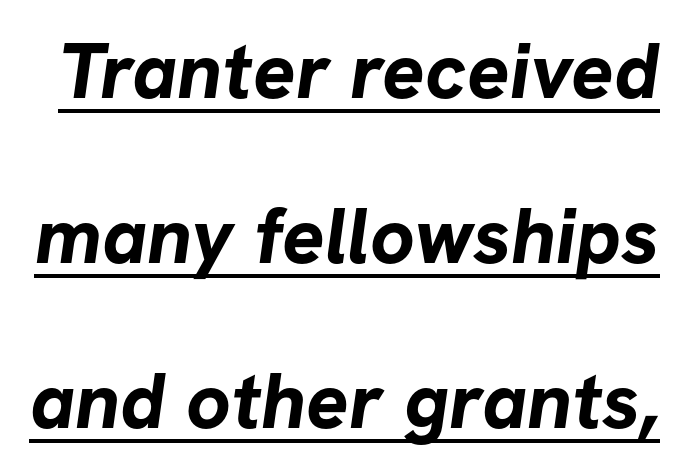
The image shows 79 px bold sans-serif type; set loose line spacing (2.09x), normal letter spacing, underlined; low stroke contrast and a medium x-height.
